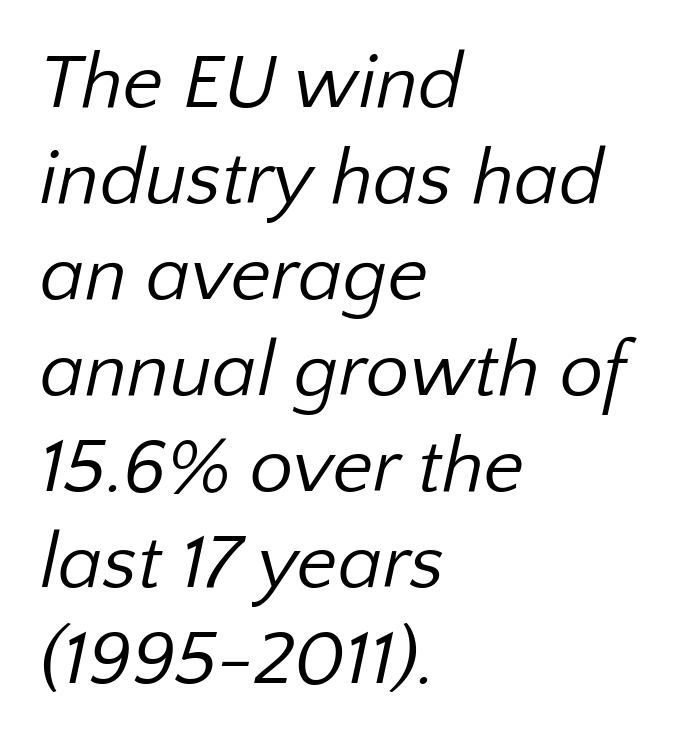
The image shows 78 px regular-weight sans-serif type; set left-aligned, line spacing 1.23x, normal letter spacing, not underlined; low stroke contrast and a medium x-height.
